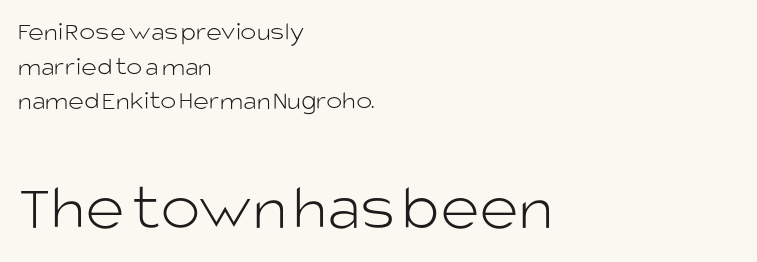
{"serif": "no", "italic": "no", "bold": "no", "weight": "light", "width": "normal", "stroke_contrast": "low", "x_height": "large", "monospaced": "no", "underline": "no", "align": "left", "line_spacing": "normal", "line_spacing_ratio": 1.28, "letter_spacing": "normal", "letter_spacing_em": 0.0, "larger_block": "second", "size_ratio": 2.48, "glyph_px": 67}
